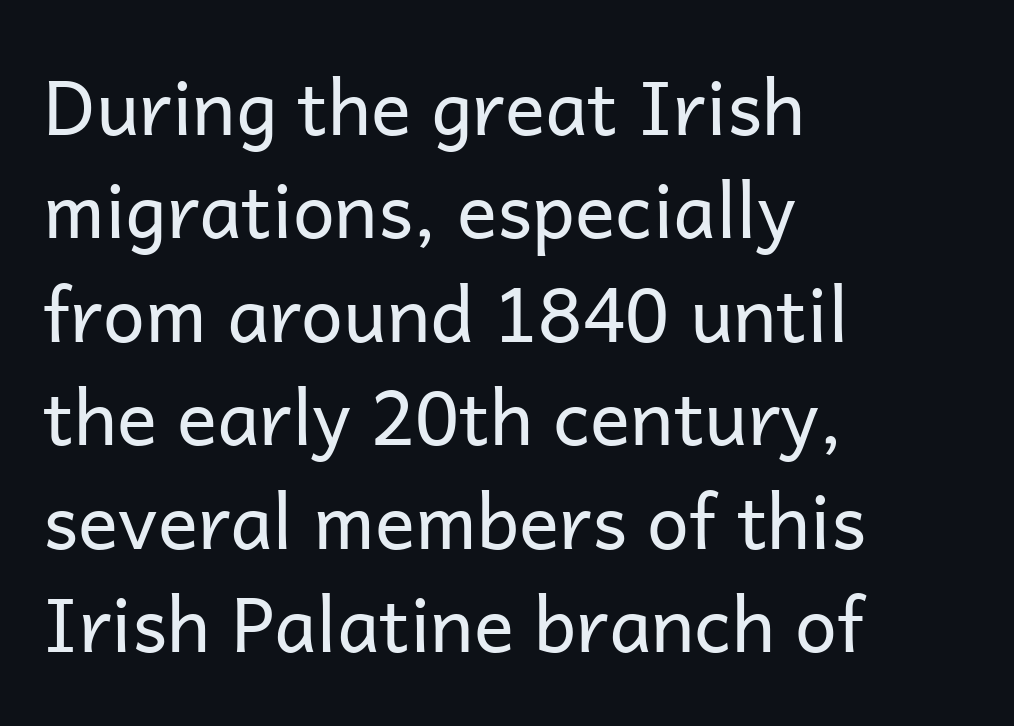
The image shows 75 px regular-weight sans-serif type, upright; set left-aligned, normal line spacing (1.38x), normal letter spacing, not underlined; low stroke contrast and a medium x-height.
